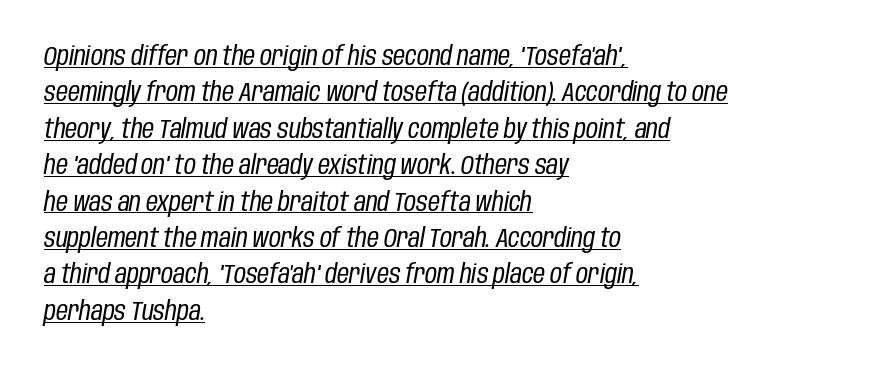
{"italic": "yes", "lean": "right", "slant_degrees": 10, "bold": "no", "underline": "yes", "align": "left", "line_spacing": "normal", "line_spacing_ratio": 1.4, "letter_spacing": "normal", "letter_spacing_em": 0.0, "glyph_px": 26}
